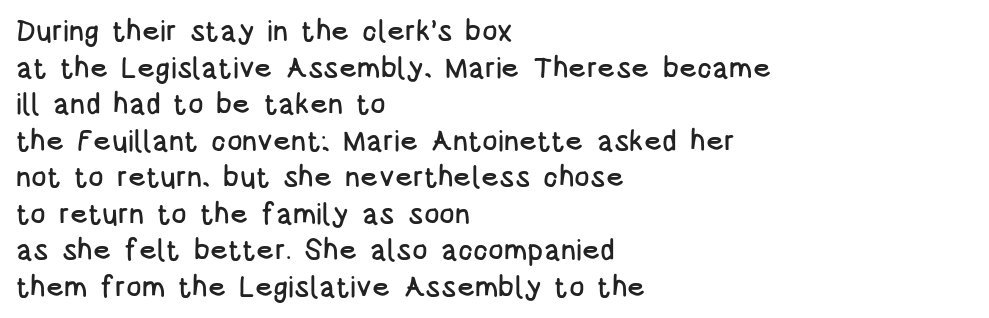
Q: Is the text italic (slanted)? A: No, it is upright.
Q: Is the typeface a serif or a sans-serif typeface? A: Sans-serif.
Q: Is the text underlined? A: No.
Q: How is the paragraph aligned? A: Left-aligned.
Q: Is the spacing between letters normal or unusually wide? A: Normal.
Q: Is the spacing between lines tight, normal or loose? A: Normal.
Q: Width (condensed, normal, or wide)? A: Condensed.
Q: Stroke contrast? A: Low.
Q: x-height? A: Large.
Q: Monospaced? A: No.
